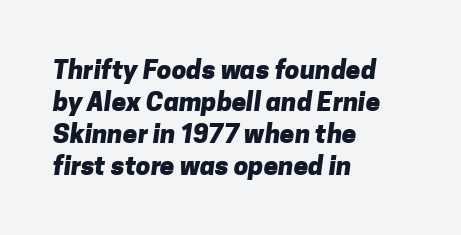
The image shows 26 px bold type; set left-aligned, line spacing 1.23x, normal letter spacing, not underlined.
